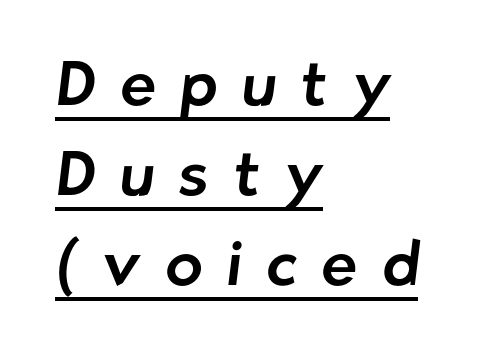
{"serif": "no", "width": "normal", "stroke_contrast": "low", "x_height": "medium", "monospaced": "no", "underline": "yes", "align": "left", "line_spacing": "normal", "line_spacing_ratio": 1.45, "letter_spacing": "wide", "letter_spacing_em": 0.38, "glyph_px": 62}
